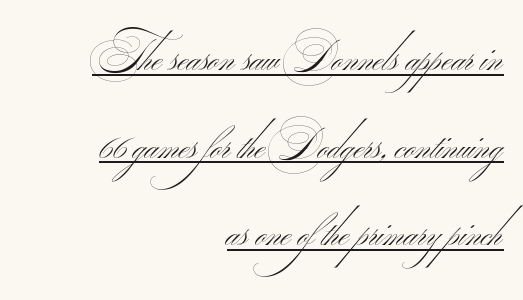
{"serif": "no", "bold": "no", "weight": "thin", "width": "wide", "stroke_contrast": "medium", "monospaced": "no", "underline": "yes", "align": "right", "line_spacing": "loose", "line_spacing_ratio": 1.99, "letter_spacing": "normal", "letter_spacing_em": 0.0, "glyph_px": 44}
